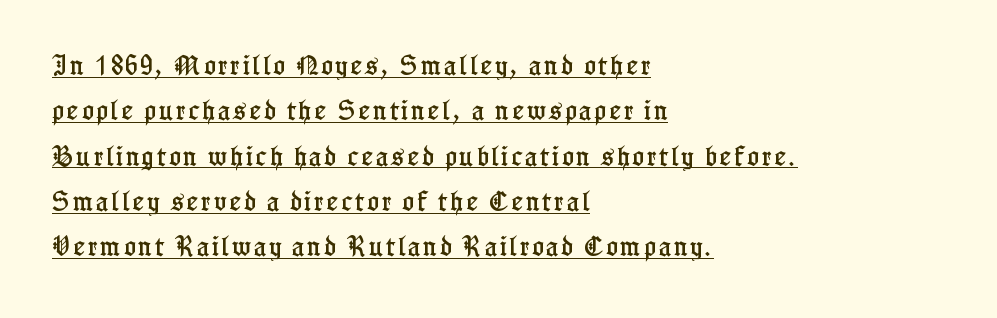
Q: Is the text italic (slanted)? A: No, it is upright.
Q: Is the text underlined? A: Yes.
Q: How is the paragraph aligned? A: Left-aligned.
Q: Is the spacing between lines tight, normal or loose? A: Loose.
